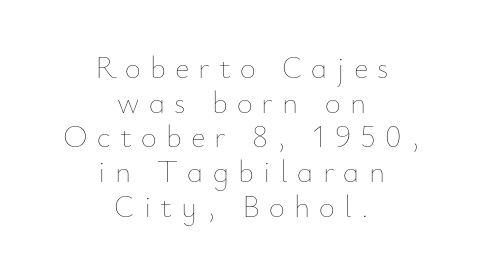
Character widths vary here, with narrow letters taking less room than wide ones. Display-style spreading of the glyphs; the letterfit is very open. Leftover space on each line is divided equally before and after the words. Clear beneath every line of the passage. Every character sits straight up, as roman type does. The font sits on the lighter half of the weight spectrum, regular included.
